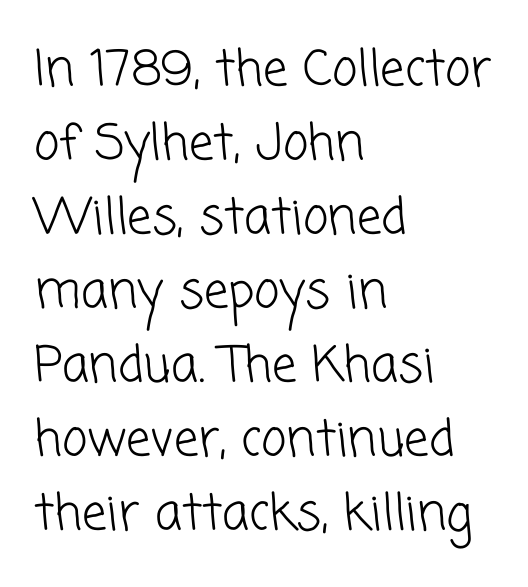
{"serif": "no", "bold": "no", "weight": "light", "width": "normal", "stroke_contrast": "low", "x_height": "medium", "monospaced": "no", "underline": "no", "align": "left", "line_spacing": "normal", "line_spacing_ratio": 1.51, "letter_spacing": "normal", "letter_spacing_em": 0.0, "glyph_px": 49}
